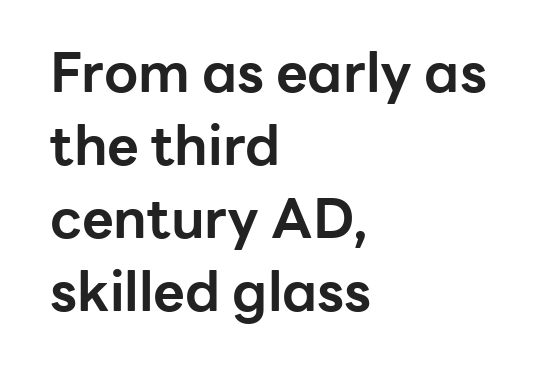
{"serif": "no", "italic": "no", "bold": "yes", "weight": "bold", "width": "normal", "stroke_contrast": "low", "x_height": "medium", "monospaced": "no", "underline": "no", "align": "left", "line_spacing": "normal", "line_spacing_ratio": 1.33, "letter_spacing": "normal", "letter_spacing_em": 0.0, "glyph_px": 55}
